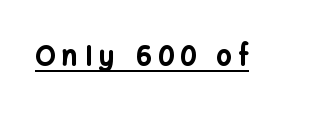
Q: Is the text bold? A: Yes.
Q: Is the text italic (slanted)? A: No, it is upright.
Q: Is the text underlined? A: Yes.
Q: Is the spacing between letters normal or unusually wide? A: Unusually wide.
